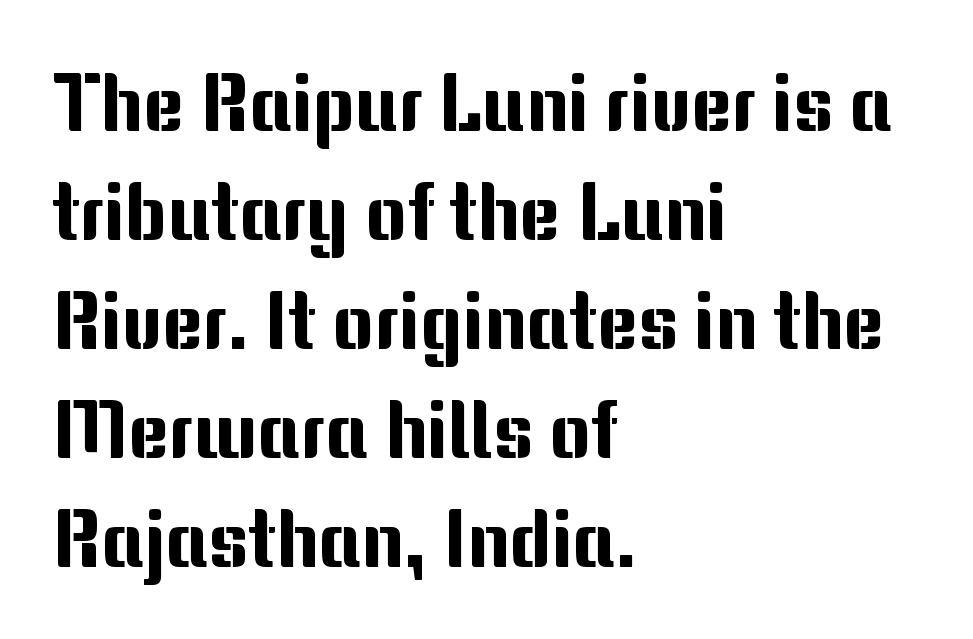
The face used here is proportionally spaced, like ordinary book or web type. Anything drawn beneath the words? Only blank space. The lettering stays uniformly vertical, giving the passage a roman look. Baseline-to-baseline distance is the conventional proportion of letter height. The setting favours the left margin, as ordinary paragraphs usually do. Note: no serifs on the glyphs.
